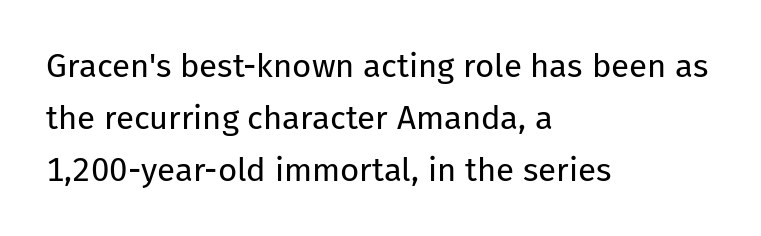
The image shows 33 px regular-weight sans-serif type, upright; set left-aligned, normal line spacing (1.57x), normal letter spacing, not underlined; low stroke contrast and a medium x-height.
